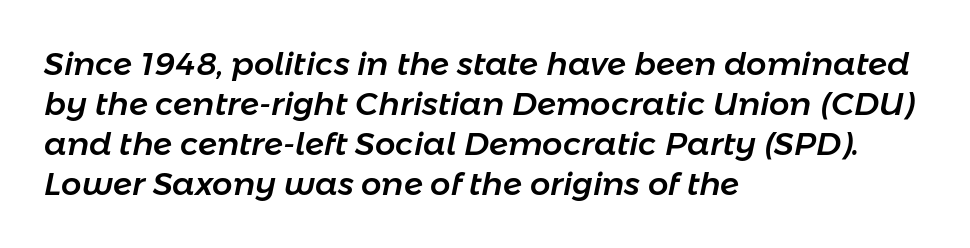
{"italic": "yes", "lean": "right", "slant_degrees": 11, "width": "normal", "stroke_contrast": "low", "x_height": "medium", "monospaced": "no", "underline": "no", "align": "left", "line_spacing": "normal", "line_spacing_ratio": 1.25, "letter_spacing": "normal", "letter_spacing_em": 0.0, "glyph_px": 32}
